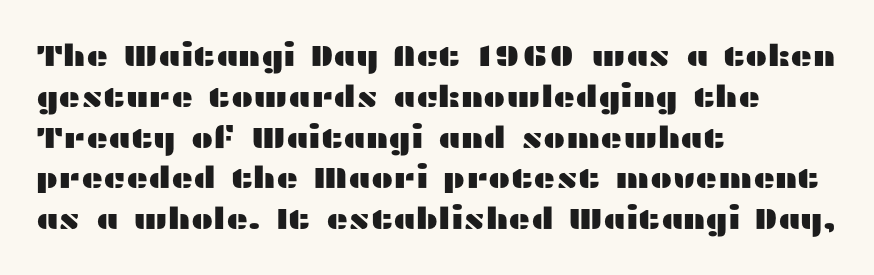
Nothing sits at the stroke ends, so this counts as sans-serif. All the whitespace from short lines collects on the right. The rows are spaced the way most documents space them. No extra tracking has been applied to these lines.
